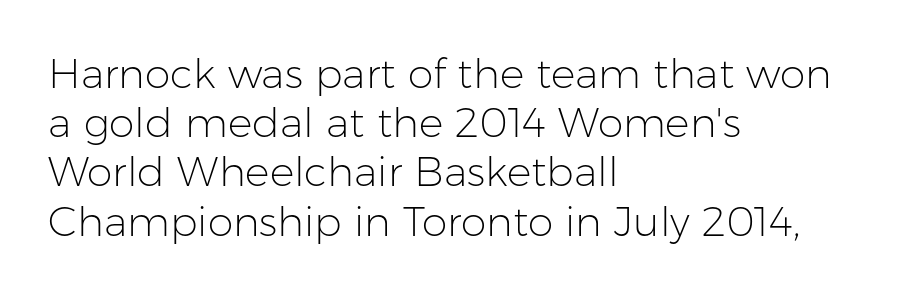
{"serif": "no", "italic": "no", "bold": "no", "weight": "light", "width": "normal", "stroke_contrast": "low", "x_height": "medium", "monospaced": "no", "underline": "no", "align": "left", "line_spacing_ratio": 1.2, "letter_spacing": "normal", "letter_spacing_em": 0.0, "glyph_px": 41}
